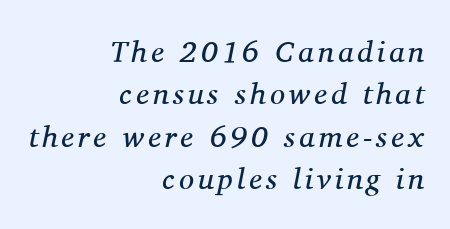
The image shows 30 px regular-weight serif type, italic (leaning right); set right-aligned, normal line spacing (1.41x), not underlined; medium stroke contrast and a medium x-height.
